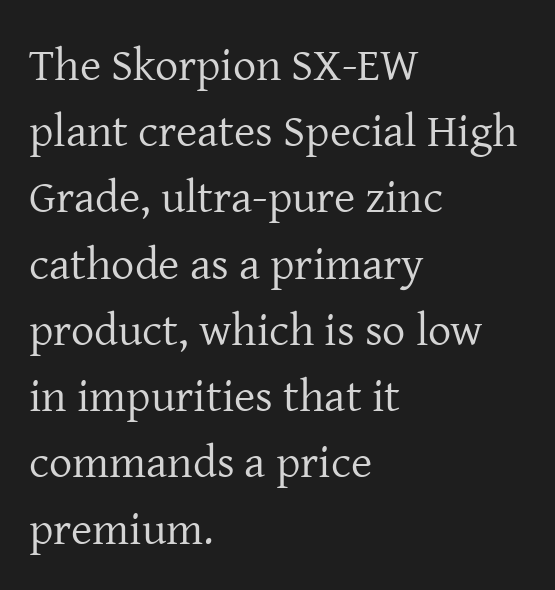
The image shows 46 px regular-weight serif type, upright; set left-aligned, normal line spacing (1.44x), normal letter spacing, not underlined; low stroke contrast and a medium x-height.
